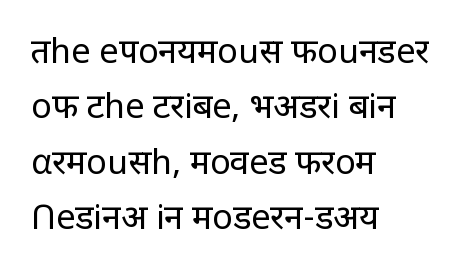
{"serif": "no", "italic": "no", "bold": "no", "weight": "regular", "width": "normal", "stroke_contrast": "low", "x_height": "large", "monospaced": "no", "underline": "no", "align": "left", "line_spacing": "normal", "line_spacing_ratio": 1.63, "letter_spacing": "normal", "letter_spacing_em": 0.0, "glyph_px": 34}
